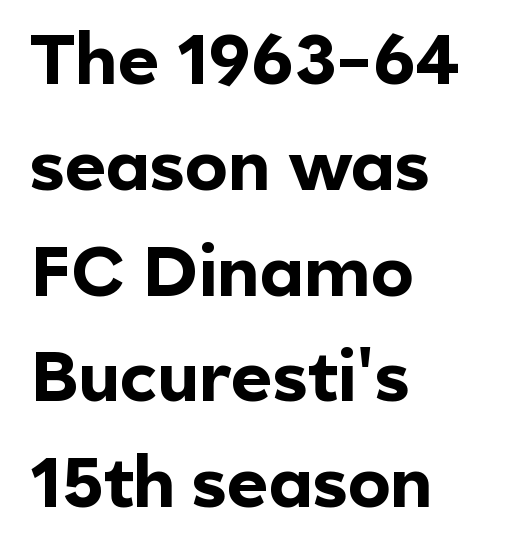
The image shows 71 px bold sans-serif type, upright; set left-aligned, normal line spacing (1.49x), normal letter spacing, not underlined; a medium x-height.
